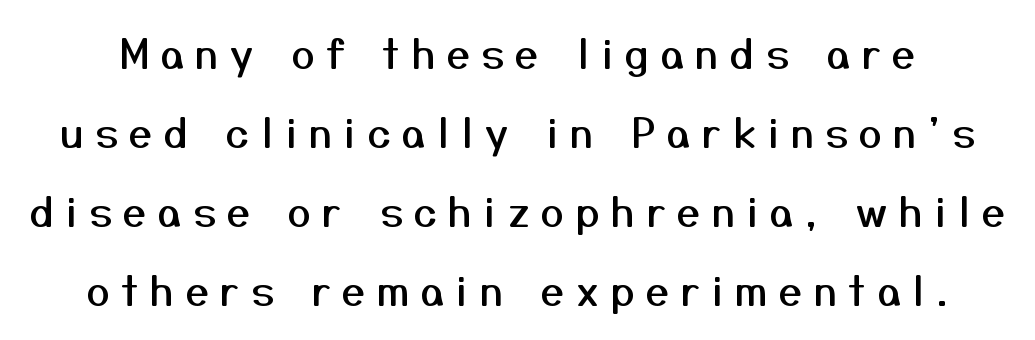
{"serif": "no", "italic": "no", "width": "normal", "stroke_contrast": "medium", "x_height": "medium", "monospaced": "no", "underline": "no", "line_spacing": "loose", "line_spacing_ratio": 1.93, "letter_spacing": "wide", "letter_spacing_em": 0.28, "glyph_px": 41}
